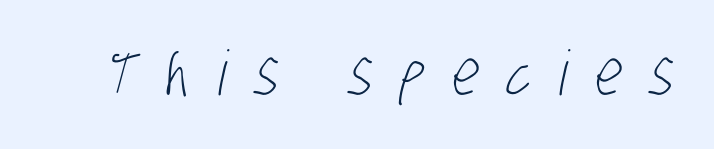
{"serif": "no", "bold": "no", "weight": "light", "width": "condensed", "stroke_contrast": "low", "x_height": "large", "monospaced": "no", "underline": "no", "letter_spacing": "wide", "letter_spacing_em": 0.46, "glyph_px": 62}
